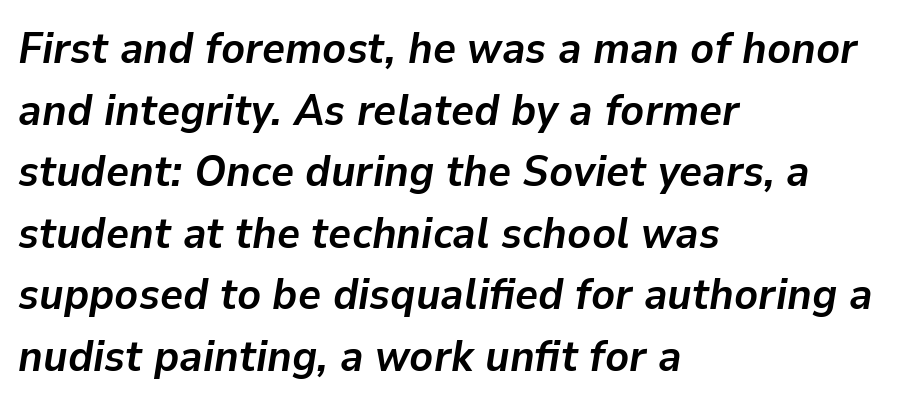
The image shows 44 px semibold type, italic (leaning right); set left-aligned, normal line spacing (1.4x), normal letter spacing, not underlined; low stroke contrast and a medium x-height.
